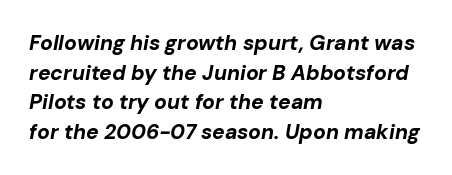
The typesetting leans heavy: a genuine bold. This is oblique type, the kind used for emphasis or titles. Inter-character spacing is left at the font's built-in metrics. Visually the block forms a straight wall on the left and a jagged coastline on the right. The foot of each line stays bare and open. Evenly set lines give the paragraph a standard silhouette.
